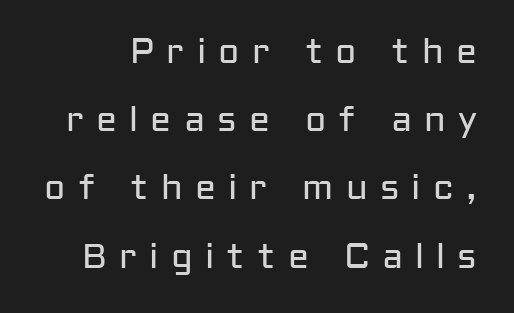
Q: Is the text bold? A: No.
Q: Is the text italic (slanted)? A: No, it is upright.
Q: Is the typeface a serif or a sans-serif typeface? A: Sans-serif.
Q: Is the text underlined? A: No.
Q: Is the spacing between letters normal or unusually wide? A: Unusually wide.
Q: Is the spacing between lines tight, normal or loose? A: Loose.
Q: Width (condensed, normal, or wide)? A: Normal.
Q: Stroke contrast? A: Low.
Q: x-height? A: Medium.
Q: Monospaced? A: No.
